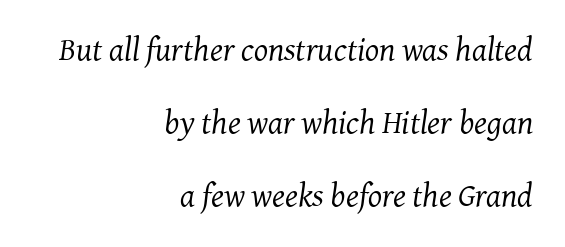
Note the varied advance widths — an 'i' is clearly narrower than an 'm'. Line endings align vertically; line beginnings do not. Observe the lean: these are italic letterforms. Lines of text with bare space underneath.
